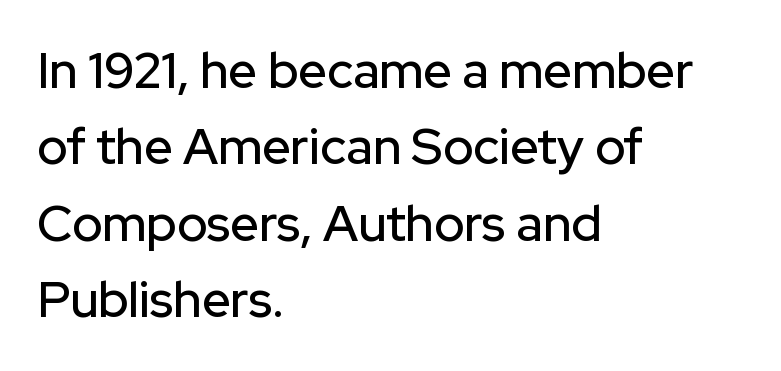
Q: Is the text italic (slanted)? A: No, it is upright.
Q: Is the typeface a serif or a sans-serif typeface? A: Sans-serif.
Q: Is the text underlined? A: No.
Q: How is the paragraph aligned? A: Left-aligned.
Q: Is the spacing between letters normal or unusually wide? A: Normal.
Q: Is the spacing between lines tight, normal or loose? A: Normal.
Q: Width (condensed, normal, or wide)? A: Normal.
Q: Stroke contrast? A: Low.
Q: x-height? A: Medium.
Q: Monospaced? A: No.
